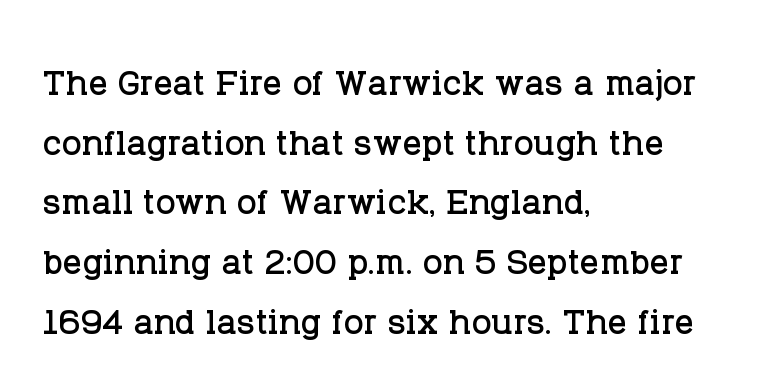
The image shows 47 px serif type, upright; set left-aligned, normal line spacing (1.27x), normal letter spacing, not underlined; low stroke contrast and a large x-height.
